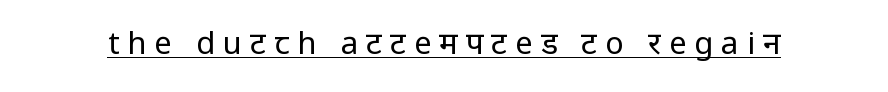
{"serif": "no", "italic": "no", "bold": "no", "weight": "regular", "width": "condensed", "stroke_contrast": "low", "underline": "yes", "letter_spacing": "wide", "letter_spacing_em": 0.26, "glyph_px": 31}
